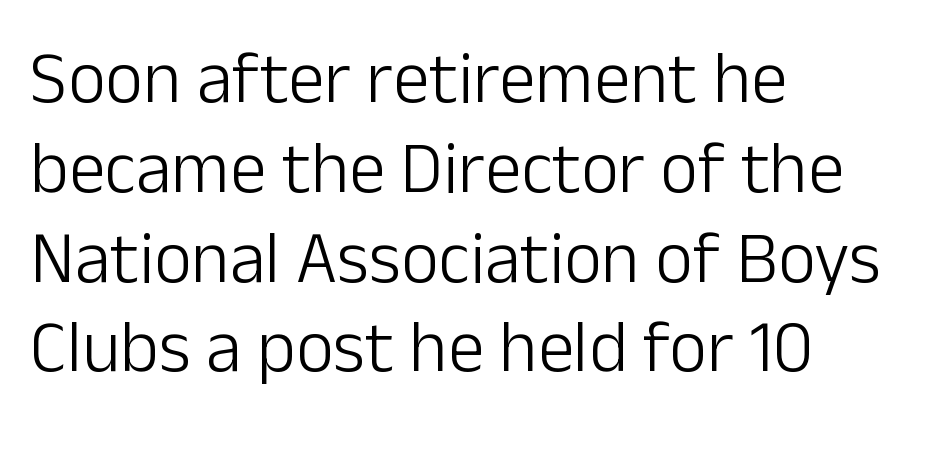
Q: Is the text bold? A: No.
Q: Is the text italic (slanted)? A: No, it is upright.
Q: Is the typeface a serif or a sans-serif typeface? A: Sans-serif.
Q: Is the text underlined? A: No.
Q: How is the paragraph aligned? A: Left-aligned.
Q: Is the spacing between letters normal or unusually wide? A: Normal.
Q: Width (condensed, normal, or wide)? A: Normal.
Q: Stroke contrast? A: Low.
Q: x-height? A: Medium.
Q: Monospaced? A: No.
